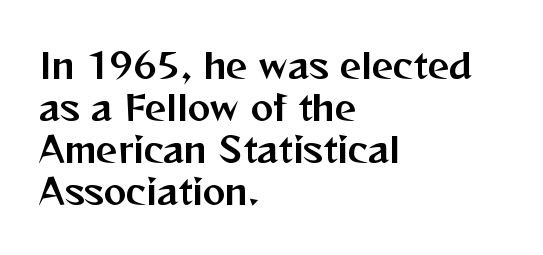
{"serif": "no", "italic": "no", "width": "normal", "stroke_contrast": "medium", "x_height": "medium", "monospaced": "no", "underline": "no", "align": "left", "line_spacing_ratio": 1.24, "letter_spacing": "normal", "letter_spacing_em": 0.0, "glyph_px": 34}
